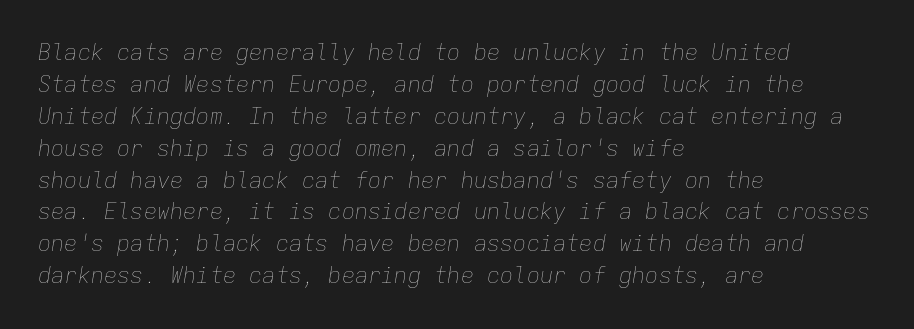
Q: Is the text bold? A: No.
Q: Is the text italic (slanted)? A: Yes, it leans right by about 9 degrees.
Q: Is the text underlined? A: No.
Q: How is the paragraph aligned? A: Left-aligned.
Q: Is the spacing between letters normal or unusually wide? A: Normal.
Q: Is the spacing between lines tight, normal or loose? A: Normal.
